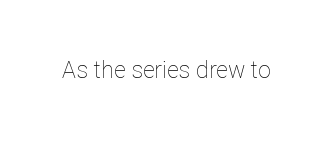
The type is set solid horizontally, with unmodified tracking. Words float on clear page, feet unadorned. A quiet, ordinary-to-light weight characterises the typeface. The type sits square on the baseline with zero lean.
